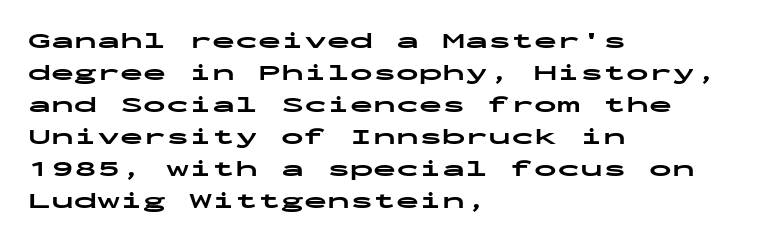
The image shows 23 px bold type, upright; set left-aligned, normal line spacing (1.39x), normal letter spacing, not underlined.
